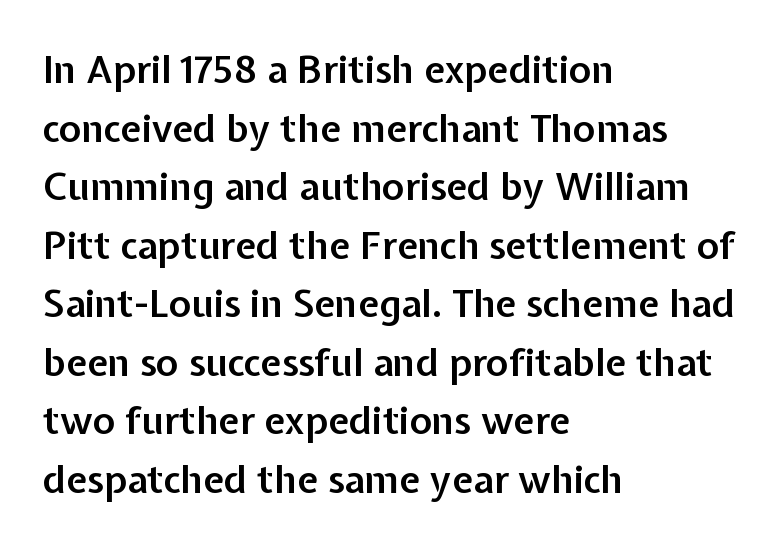
These words are printed semibold, heavier than regular yet not bold. If you drew a ruler down the left edge, every line would touch it. The passage shown is not underscored anywhere. Regarding leading, the lines here are spaced in the standard way. Ordinary non-slanted type is in use.
